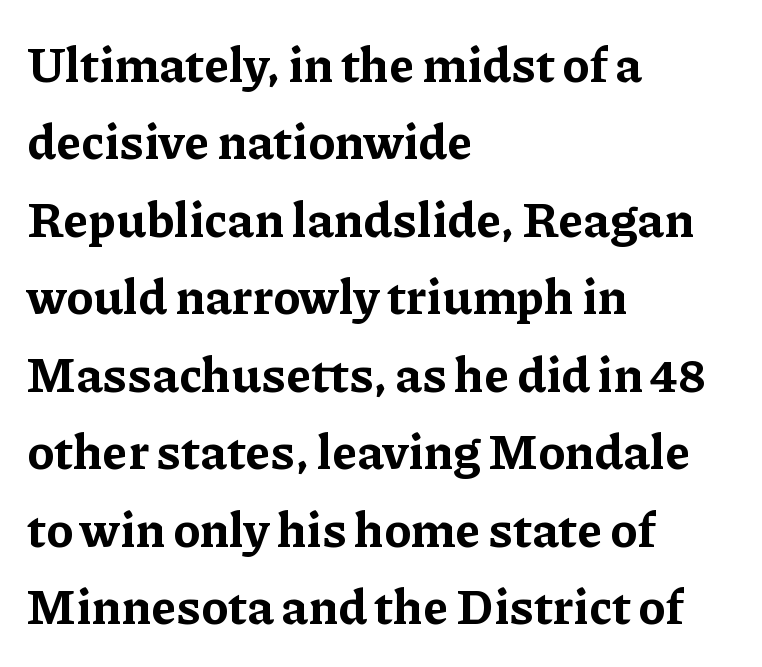
{"serif": "yes", "italic": "no", "bold": "yes", "weight": "bold", "width": "normal", "stroke_contrast": "low", "x_height": "medium", "monospaced": "no", "underline": "no", "align": "left", "line_spacing": "normal", "line_spacing_ratio": 1.58, "letter_spacing": "normal", "letter_spacing_em": 0.0, "glyph_px": 49}
